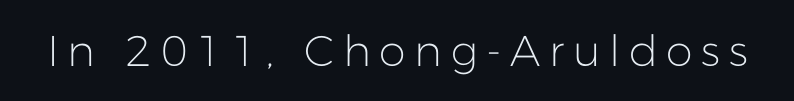
The image shows 43 px light sans-serif type, upright; set unusually wide letter spacing (+0.2 em), not underlined; low stroke contrast and a medium x-height.
